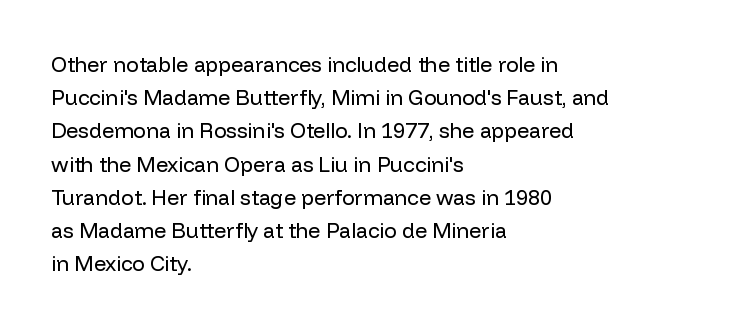
The face looks like a standard text weight, possibly lighter. Short and long lines alike share a common starting point at left. Vertically, the passage feels balanced, rows spaced as you'd expect. A bare baseline throughout the passage. Here the glyphs are tracked normally, forming tight word shapes.
